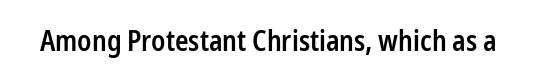
Q: Is the text bold? A: Semi-bold.
Q: Is the text italic (slanted)? A: No, it is upright.
Q: Is the typeface a serif or a sans-serif typeface? A: Sans-serif.
Q: Is the text underlined? A: No.
Q: Is the spacing between letters normal or unusually wide? A: Normal.
Q: Width (condensed, normal, or wide)? A: Condensed.
Q: Stroke contrast? A: Low.
Q: x-height? A: Medium.
Q: Monospaced? A: No.
